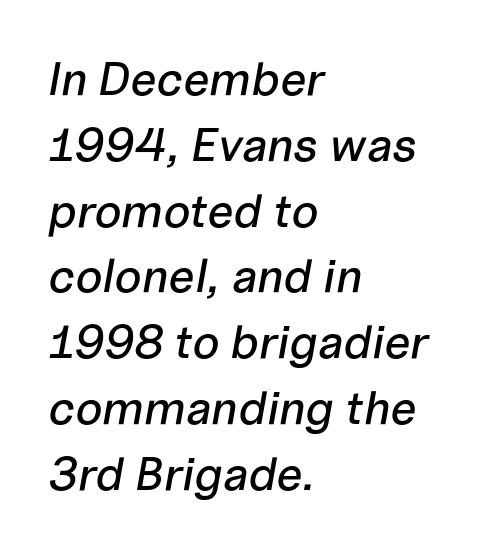
{"italic": "yes", "lean": "right", "slant_degrees": 10, "width": "normal", "stroke_contrast": "low", "x_height": "medium", "monospaced": "no", "underline": "no", "align": "left", "line_spacing": "normal", "line_spacing_ratio": 1.4, "letter_spacing": "normal", "letter_spacing_em": 0.0, "glyph_px": 47}
